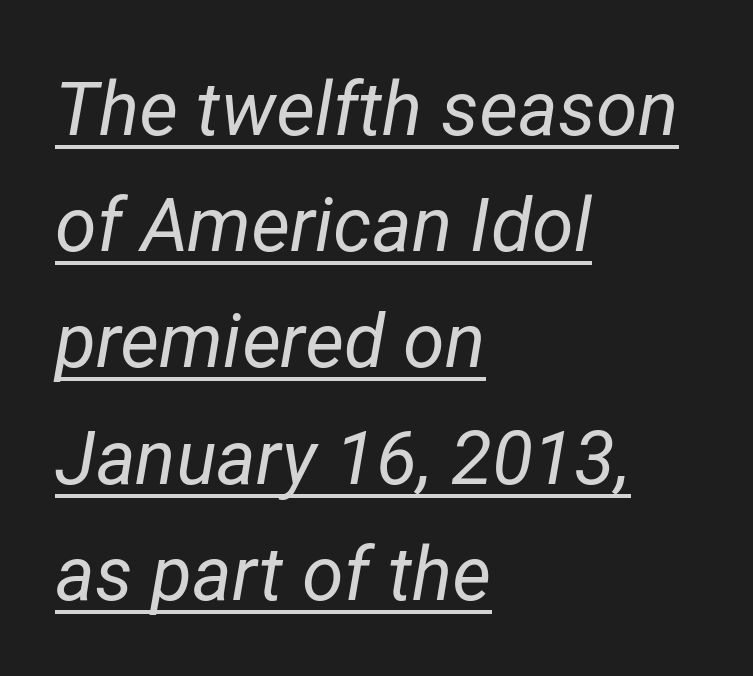
The image shows 75 px regular-weight type, italic (leaning right); set left-aligned, normal line spacing (1.55x), normal letter spacing, underlined; low stroke contrast and a medium x-height.
